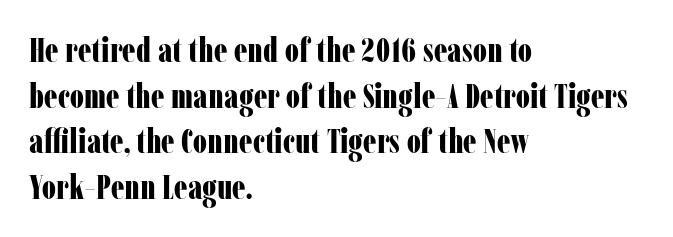
Caption: bold face, heavy strokes. Horizontal bands of white between lines are of average thickness. The text block is weighted toward the left margin, trailing off unevenly rightward. The face used here is proportionally spaced, like ordinary book or web type. Typographically, this falls in the serif category. In terms of letterspacing, this is plain default setting.
